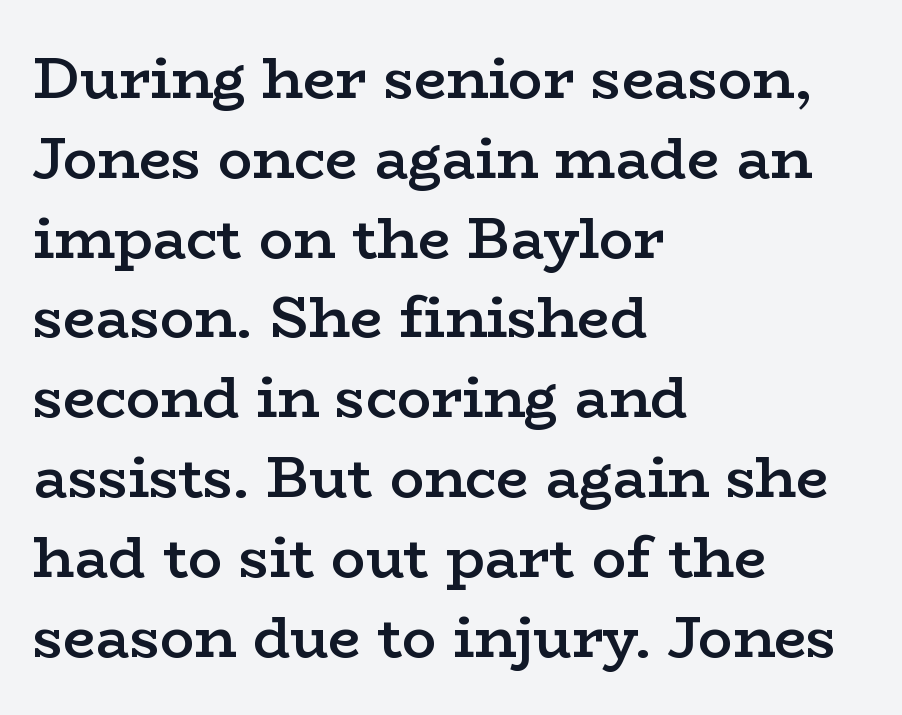
Q: Is the text bold? A: Semi-bold.
Q: Is the text italic (slanted)? A: No, it is upright.
Q: Is the typeface a serif or a sans-serif typeface? A: Serif.
Q: Is the text underlined? A: No.
Q: How is the paragraph aligned? A: Left-aligned.
Q: Is the spacing between letters normal or unusually wide? A: Normal.
Q: Is the spacing between lines tight, normal or loose? A: Normal.
Q: Width (condensed, normal, or wide)? A: Wide.
Q: Stroke contrast? A: Low.
Q: x-height? A: Medium.
Q: Monospaced? A: No.
